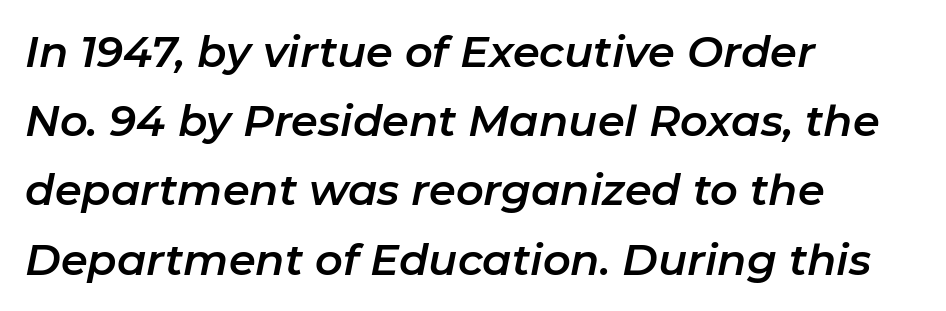
Characters follow at the spacing the type designer built in. Check under the words: just untouched page. A typesetter would call this leading conventional body-copy spacing. Think of a printed novel: that variable character pitch is what you see here. Quick note: italic. Which margin do the lines hug? The left one — the right edge is uneven.
